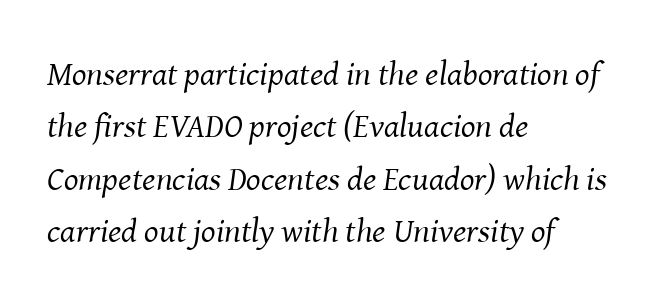
Q: Is the text bold? A: No.
Q: Is the text italic (slanted)? A: Yes, it leans right by about 8 degrees.
Q: Is the typeface a serif or a sans-serif typeface? A: Serif.
Q: Is the text underlined? A: No.
Q: How is the paragraph aligned? A: Left-aligned.
Q: Is the spacing between letters normal or unusually wide? A: Normal.
Q: Is the spacing between lines tight, normal or loose? A: Normal.
Q: Width (condensed, normal, or wide)? A: Normal.
Q: Stroke contrast? A: Medium.
Q: x-height? A: Medium.
Q: Monospaced? A: No.
